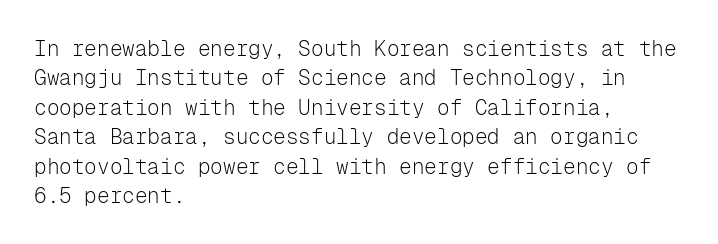
{"italic": "no", "bold": "no", "underline": "no", "align": "left", "line_spacing": "normal", "line_spacing_ratio": 1.4, "letter_spacing": "normal", "letter_spacing_em": 0.0, "glyph_px": 21}
